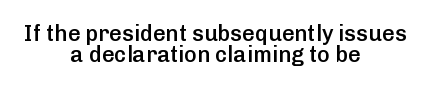
The image shows 22 px text type, upright; set centered, tight line spacing (0.96x), normal letter spacing, not underlined.
